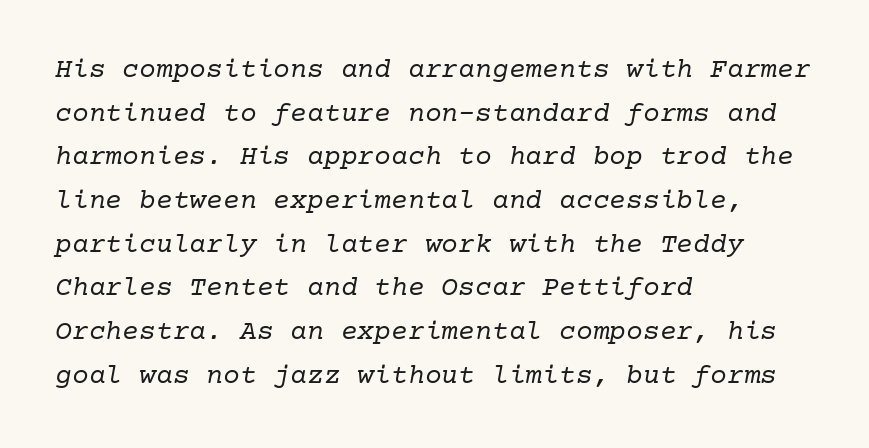
The image shows 28 px regular-weight serif type, italic (leaning right); set left-aligned, normal line spacing (1.56x), normal letter spacing, not underlined; low stroke contrast and a medium x-height.
